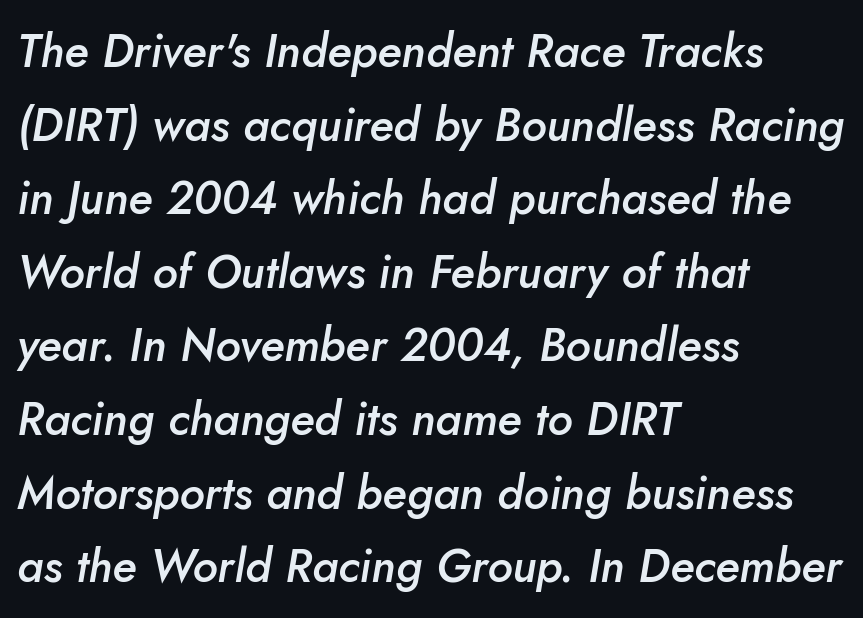
{"italic": "yes", "lean": "right", "slant_degrees": 5, "bold": "semi", "weight": "semibold", "width": "normal", "stroke_contrast": "low", "x_height": "small", "monospaced": "no", "underline": "no", "align": "left", "line_spacing": "normal", "line_spacing_ratio": 1.6, "letter_spacing": "normal", "letter_spacing_em": 0.0, "glyph_px": 46}
